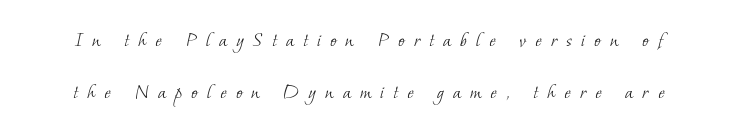
{"bold": "no", "underline": "no", "line_spacing": "loose", "line_spacing_ratio": 2.37, "letter_spacing": "wide", "letter_spacing_em": 0.41, "glyph_px": 22}
